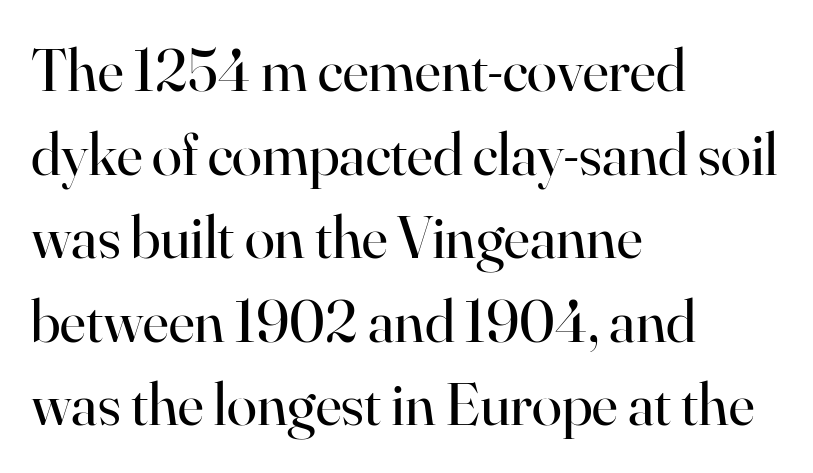
Q: Is the text bold? A: No.
Q: Is the text italic (slanted)? A: No, it is upright.
Q: Is the typeface a serif or a sans-serif typeface? A: Serif.
Q: Is the text underlined? A: No.
Q: How is the paragraph aligned? A: Left-aligned.
Q: Is the spacing between letters normal or unusually wide? A: Normal.
Q: Is the spacing between lines tight, normal or loose? A: Normal.
Q: Width (condensed, normal, or wide)? A: Normal.
Q: Stroke contrast? A: High.
Q: x-height? A: Small.
Q: Monospaced? A: No.
